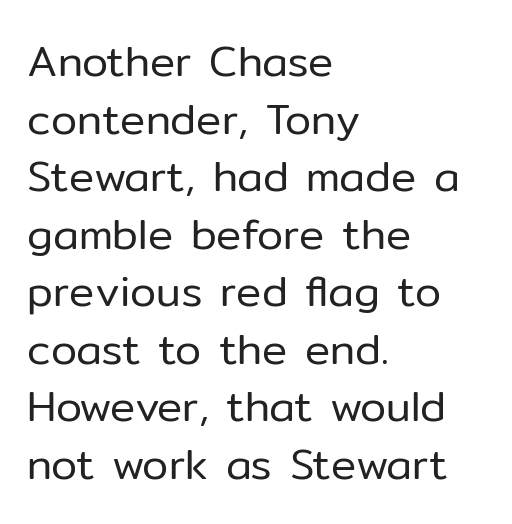
Q: Is the text bold? A: No.
Q: Is the text italic (slanted)? A: No, it is upright.
Q: Is the typeface a serif or a sans-serif typeface? A: Sans-serif.
Q: Is the text underlined? A: No.
Q: How is the paragraph aligned? A: Left-aligned.
Q: Is the spacing between letters normal or unusually wide? A: Normal.
Q: Is the spacing between lines tight, normal or loose? A: Normal.
Q: Width (condensed, normal, or wide)? A: Normal.
Q: Stroke contrast? A: Low.
Q: x-height? A: Medium.
Q: Monospaced? A: No.
